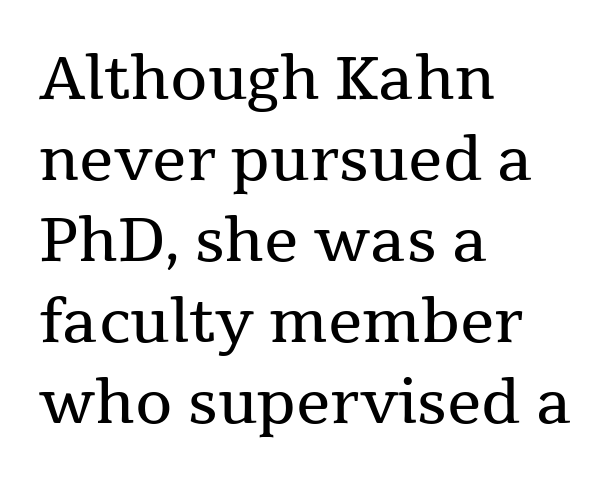
Does extra space separate the letters? No, they use regular spacing. A normal amount of white space separates one row of letters from the next. The passage shown is not underscored anywhere. A classic flush-left, rag-right setting is used for this passage. The rendering shows small feet on the letterforms — a serif design. Varying glyph widths throughout — classic text-font behaviour.
